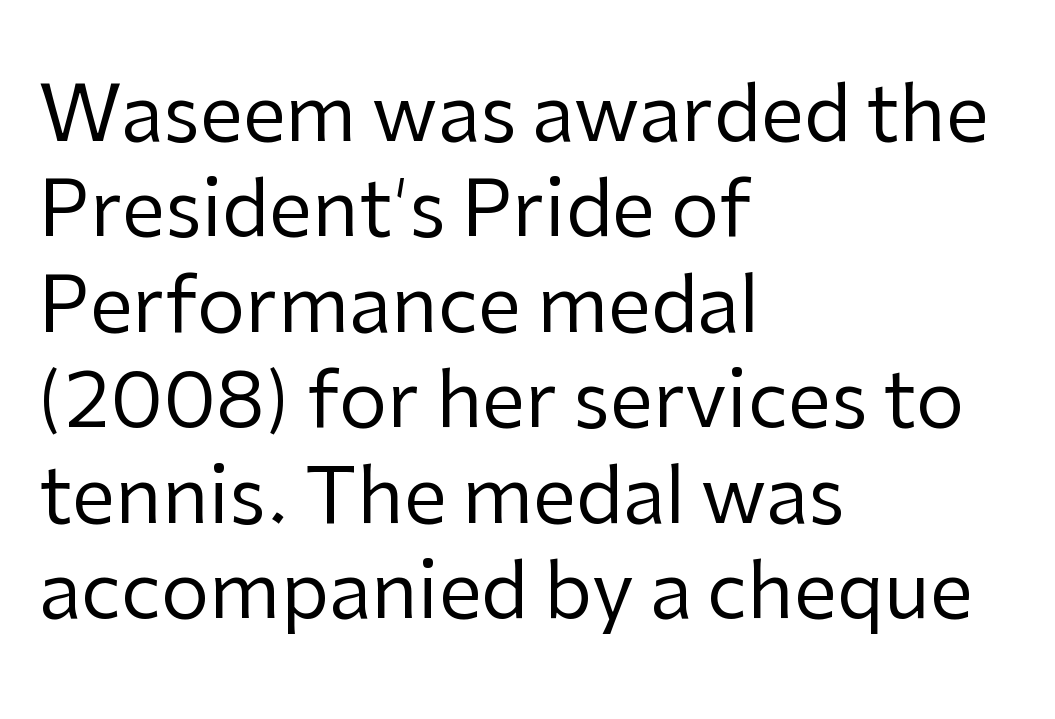
Q: Is the text bold? A: No.
Q: Is the text italic (slanted)? A: No, it is upright.
Q: Is the typeface a serif or a sans-serif typeface? A: Sans-serif.
Q: Is the text underlined? A: No.
Q: How is the paragraph aligned? A: Left-aligned.
Q: Is the spacing between letters normal or unusually wide? A: Normal.
Q: Width (condensed, normal, or wide)? A: Normal.
Q: Stroke contrast? A: Low.
Q: x-height? A: Medium.
Q: Monospaced? A: No.
